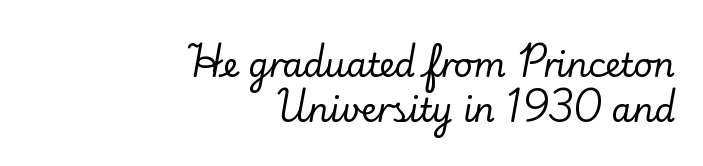
Q: Is the text italic (slanted)? A: Yes.
Q: Is the typeface a serif or a sans-serif typeface? A: Serif.
Q: Is the text underlined? A: No.
Q: How is the paragraph aligned? A: Right-aligned.
Q: Is the spacing between letters normal or unusually wide? A: Normal.
Q: Is the spacing between lines tight, normal or loose? A: Normal.
Q: Width (condensed, normal, or wide)? A: Normal.
Q: Stroke contrast? A: Low.
Q: x-height? A: Small.
Q: Monospaced? A: No.
